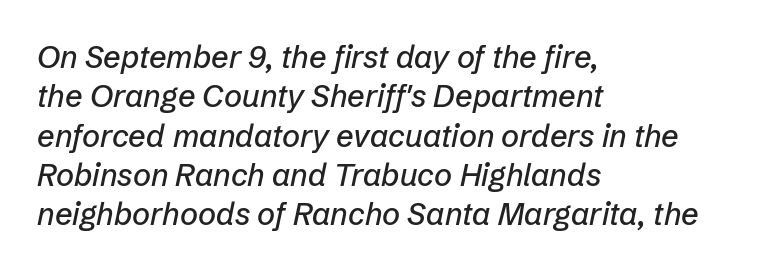
{"italic": "yes", "lean": "right", "slant_degrees": 12, "width": "normal", "stroke_contrast": "low", "x_height": "medium", "monospaced": "no", "underline": "no", "align": "left", "line_spacing": "normal", "line_spacing_ratio": 1.27, "letter_spacing": "normal", "letter_spacing_em": 0.0, "glyph_px": 31}
